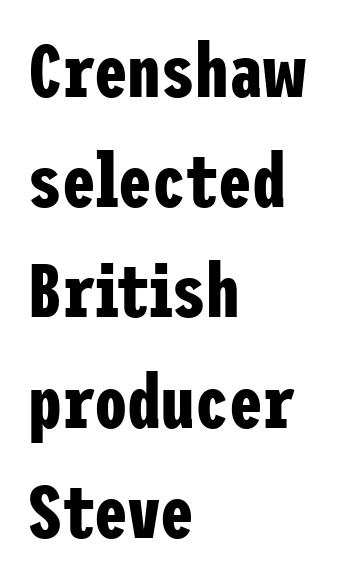
Q: Is the text bold? A: Yes.
Q: Is the text italic (slanted)? A: No, it is upright.
Q: Is the typeface a serif or a sans-serif typeface? A: Sans-serif.
Q: Is the text underlined? A: No.
Q: How is the paragraph aligned? A: Left-aligned.
Q: Is the spacing between letters normal or unusually wide? A: Normal.
Q: Is the spacing between lines tight, normal or loose? A: Normal.
Q: Width (condensed, normal, or wide)? A: Condensed.
Q: Stroke contrast? A: Low.
Q: x-height? A: Medium.
